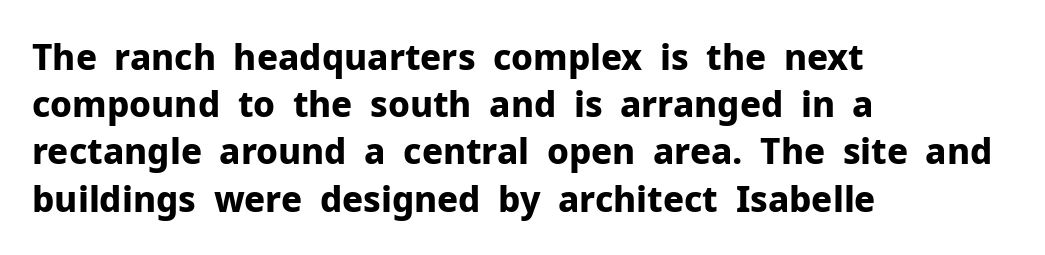
Proportional: the letters do not fall into vertical columns. The designer went with a sans here, leaving each stem footless. The leading is moderate, giving the passage an even texture. Ordinary non-slanted type is in use.
